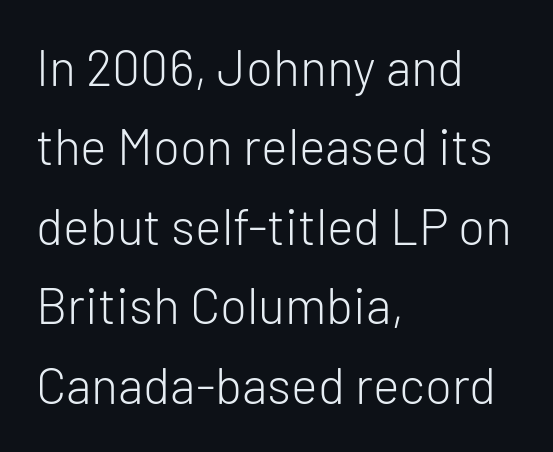
{"serif": "no", "italic": "no", "bold": "no", "weight": "light", "width": "normal", "stroke_contrast": "low", "x_height": "medium", "monospaced": "no", "underline": "no", "align": "left", "line_spacing": "normal", "line_spacing_ratio": 1.59, "letter_spacing": "normal", "letter_spacing_em": 0.0, "glyph_px": 50}
